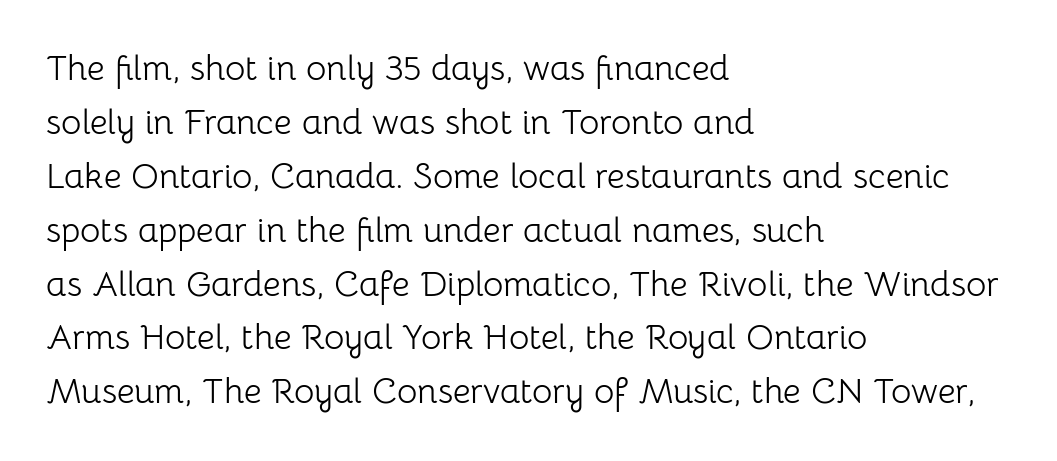
The passage shown is not bold in any degree. The typeface chosen for these lines omits serifs. The rendering keeps characters at their native spacing. A classic flush-left, rag-right setting is used for this passage.
